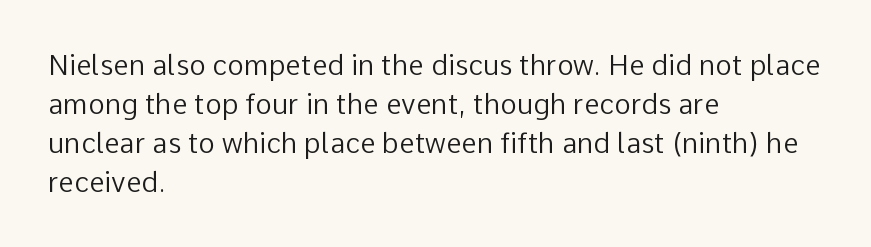
{"serif": "no", "italic": "no", "bold": "no", "weight": "regular", "width": "normal", "stroke_contrast": "low", "x_height": "medium", "monospaced": "no", "underline": "no", "align": "left", "line_spacing": "normal", "line_spacing_ratio": 1.39, "letter_spacing": "normal", "letter_spacing_em": 0.0, "glyph_px": 28}
